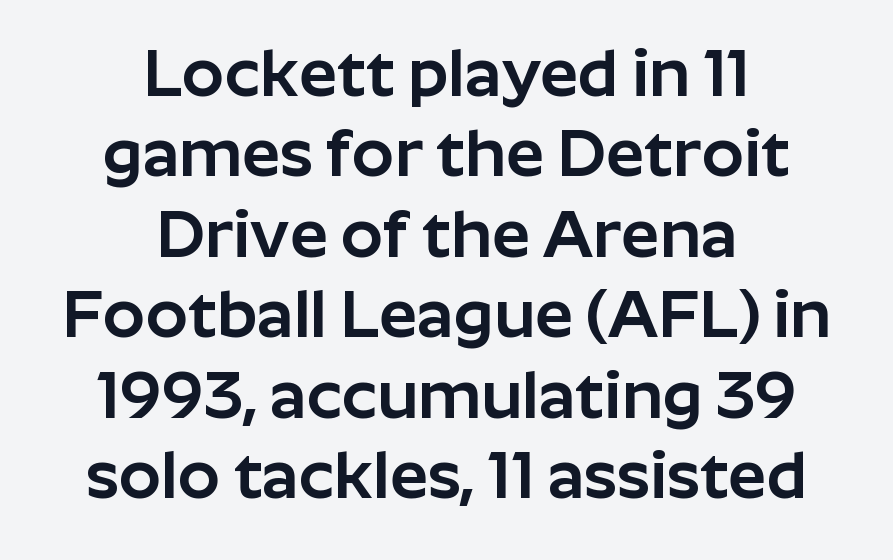
Q: Is the text italic (slanted)? A: No, it is upright.
Q: Is the typeface a serif or a sans-serif typeface? A: Sans-serif.
Q: Is the text underlined? A: No.
Q: How is the paragraph aligned? A: Centered.
Q: Is the spacing between letters normal or unusually wide? A: Normal.
Q: Width (condensed, normal, or wide)? A: Normal.
Q: Stroke contrast? A: Low.
Q: x-height? A: Medium.
Q: Monospaced? A: No.
